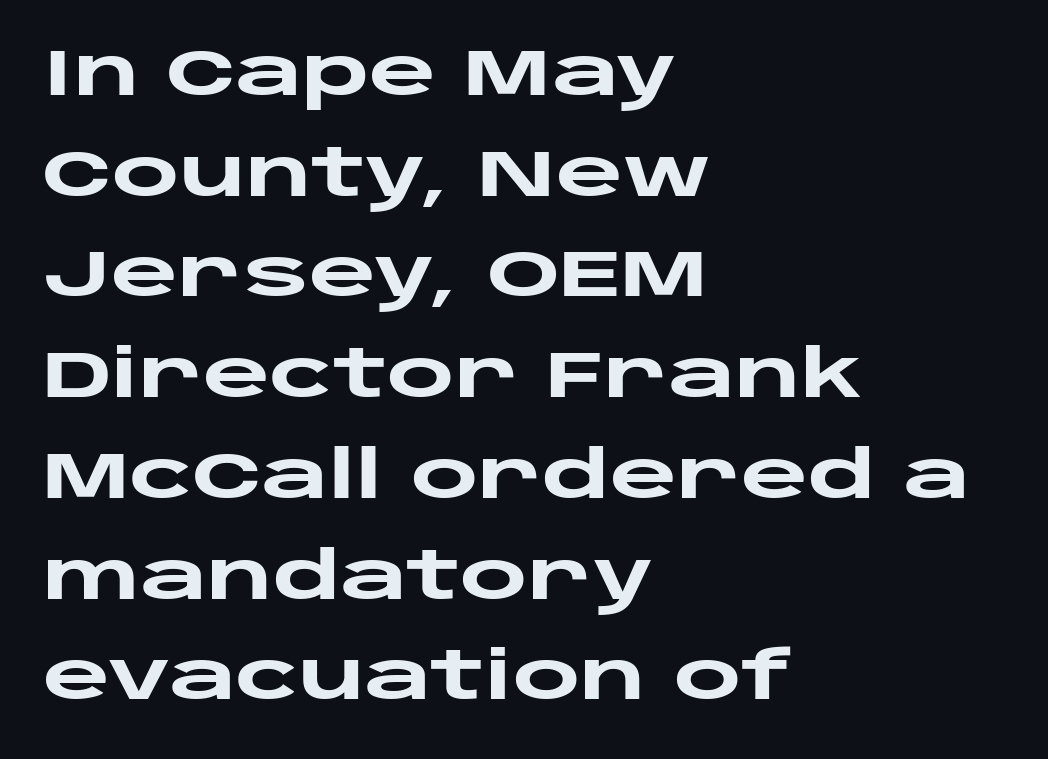
The image shows 65 px heavy, wide sans-serif type, upright; set left-aligned, normal line spacing (1.55x), normal letter spacing, not underlined; low stroke contrast and a large x-height.
